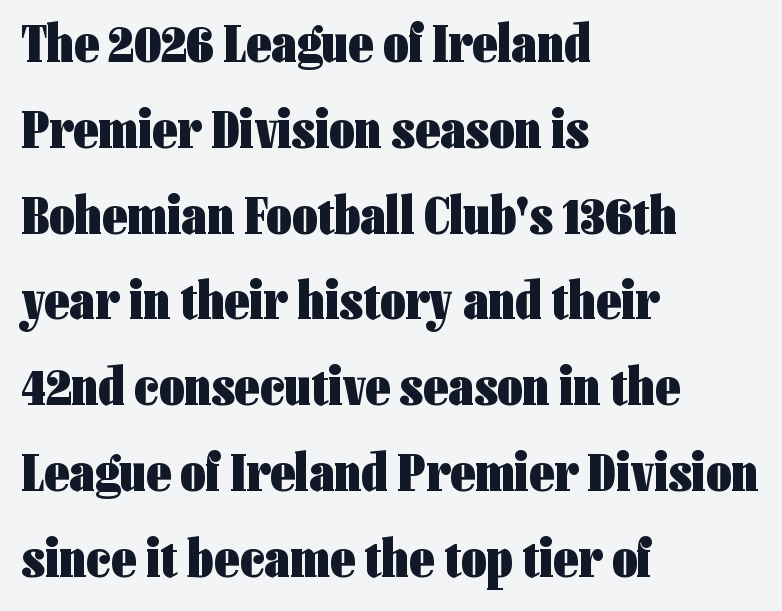
{"serif": "no", "italic": "no", "bold": "yes", "weight": "heavy", "width": "condensed", "stroke_contrast": "low", "x_height": "medium", "monospaced": "no", "underline": "no", "align": "left", "line_spacing": "normal", "line_spacing_ratio": 1.56, "letter_spacing": "normal", "letter_spacing_em": 0.0, "glyph_px": 55}
